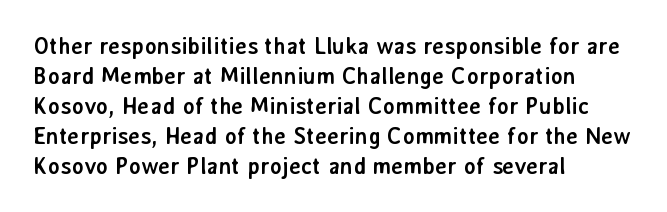
{"italic": "no", "bold": "yes", "underline": "no", "align": "left", "line_spacing": "normal", "line_spacing_ratio": 1.3, "letter_spacing": "normal", "letter_spacing_em": 0.0, "glyph_px": 23}
